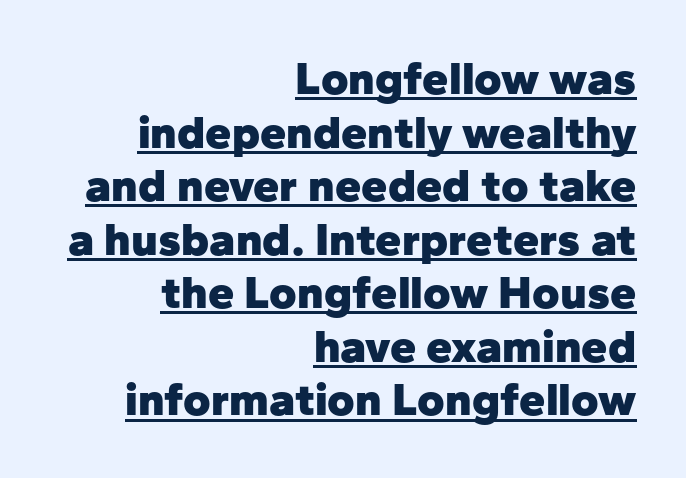
{"serif": "no", "italic": "no", "bold": "yes", "weight": "heavy", "width": "normal", "stroke_contrast": "low", "x_height": "medium", "monospaced": "no", "underline": "yes", "align": "right", "line_spacing": "tight", "line_spacing_ratio": 1.14, "letter_spacing": "normal", "letter_spacing_em": 0.0, "glyph_px": 47}
